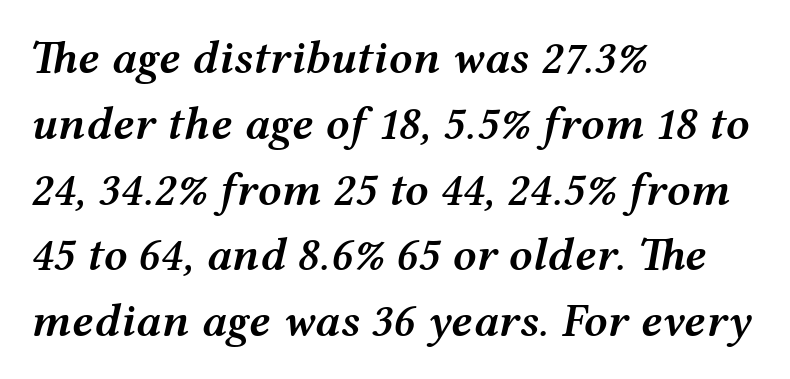
Q: Is the text bold? A: Semi-bold.
Q: Is the text italic (slanted)? A: Yes, it leans right by about 12 degrees.
Q: Is the text underlined? A: No.
Q: How is the paragraph aligned? A: Left-aligned.
Q: Is the spacing between letters normal or unusually wide? A: Normal.
Q: Is the spacing between lines tight, normal or loose? A: Normal.
Q: Width (condensed, normal, or wide)? A: Wide.
Q: Stroke contrast? A: Medium.
Q: x-height? A: Medium.
Q: Monospaced? A: No.
